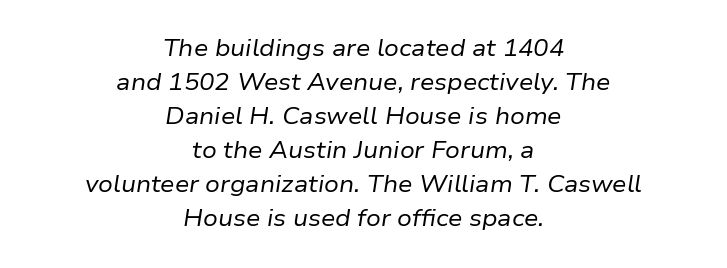
The image shows 23 px text type, italic (leaning right); set centered, normal line spacing (1.48x), normal letter spacing, not underlined.
